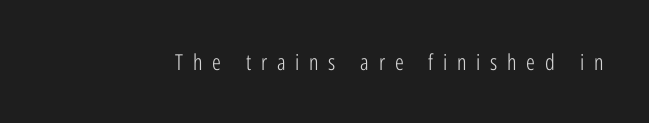
Q: Is the text bold? A: No.
Q: Is the text italic (slanted)? A: No, it is upright.
Q: Is the text underlined? A: No.
Q: Is the spacing between letters normal or unusually wide? A: Unusually wide.
